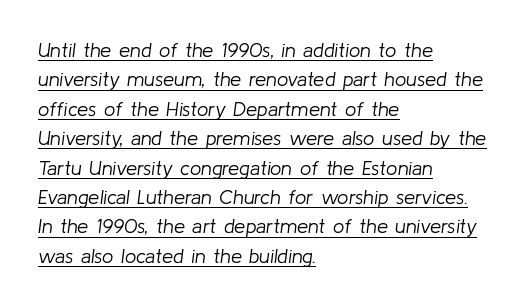
Q: Is the text bold? A: No.
Q: Is the text italic (slanted)? A: Yes, it leans right by about 8 degrees.
Q: Is the text underlined? A: Yes.
Q: How is the paragraph aligned? A: Left-aligned.
Q: Is the spacing between letters normal or unusually wide? A: Normal.
Q: Is the spacing between lines tight, normal or loose? A: Normal.
